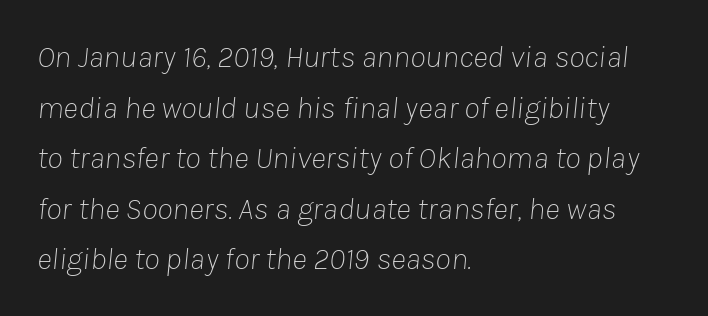
{"italic": "yes", "lean": "right", "slant_degrees": 8, "bold": "no", "weight": "thin", "width": "normal", "stroke_contrast": "low", "x_height": "medium", "monospaced": "no", "underline": "no", "align": "left", "line_spacing": "normal", "line_spacing_ratio": 1.58, "letter_spacing": "normal", "letter_spacing_em": 0.0, "glyph_px": 32}
